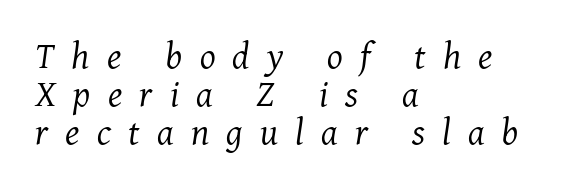
The image shows 40 px light serif type, italic (leaning right); set left-aligned, tight line spacing (0.95x), unusually wide letter spacing (+0.43 em), not underlined; medium stroke contrast and a medium x-height.
